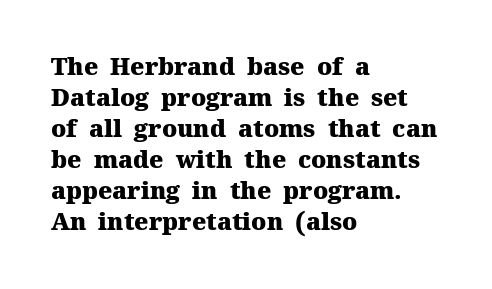
{"italic": "no", "bold": "yes", "underline": "no", "align": "left", "line_spacing": "normal", "line_spacing_ratio": 1.29, "letter_spacing": "normal", "letter_spacing_em": 0.0, "glyph_px": 24}
